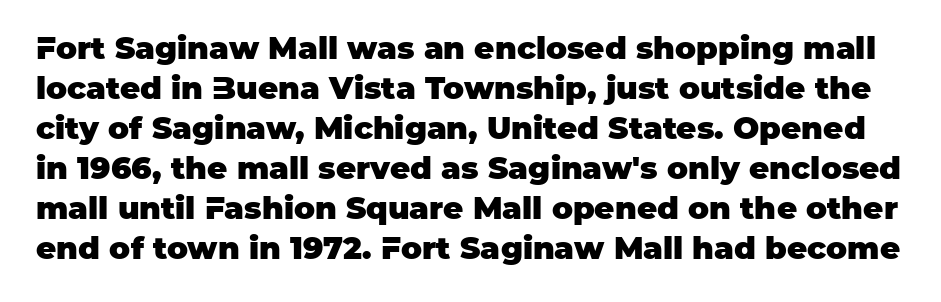
The image shows 31 px heavy sans-serif type, upright; set normal line spacing (1.29x), normal letter spacing, not underlined; low stroke contrast and a large x-height.
